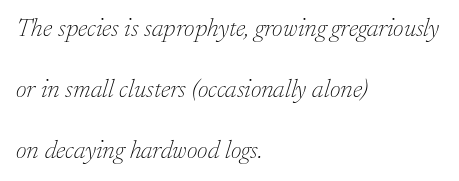
Q: Is the text bold? A: No.
Q: Is the text italic (slanted)? A: Yes, it leans right by about 17 degrees.
Q: Is the text underlined? A: No.
Q: How is the paragraph aligned? A: Left-aligned.
Q: Is the spacing between letters normal or unusually wide? A: Normal.
Q: Is the spacing between lines tight, normal or loose? A: Loose.
